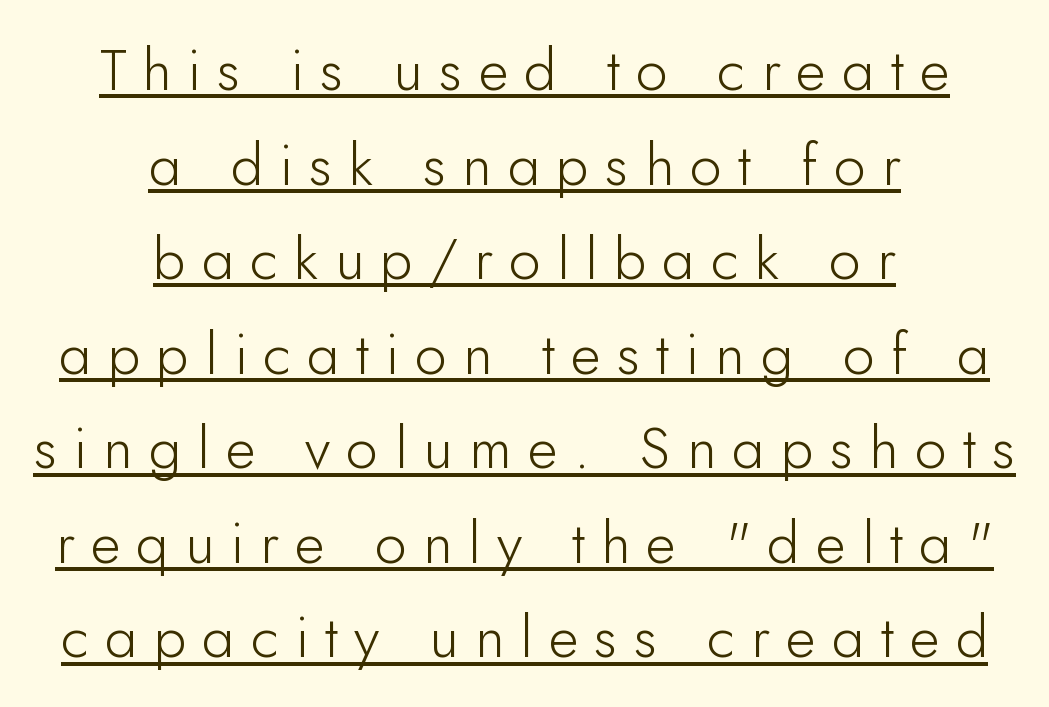
Q: Is the text bold? A: No.
Q: Is the text italic (slanted)? A: No, it is upright.
Q: Is the typeface a serif or a sans-serif typeface? A: Sans-serif.
Q: Is the text underlined? A: Yes.
Q: How is the paragraph aligned? A: Centered.
Q: Is the spacing between letters normal or unusually wide? A: Unusually wide.
Q: Is the spacing between lines tight, normal or loose? A: Normal.
Q: Width (condensed, normal, or wide)? A: Normal.
Q: Stroke contrast? A: Low.
Q: x-height? A: Small.
Q: Monospaced? A: No.
